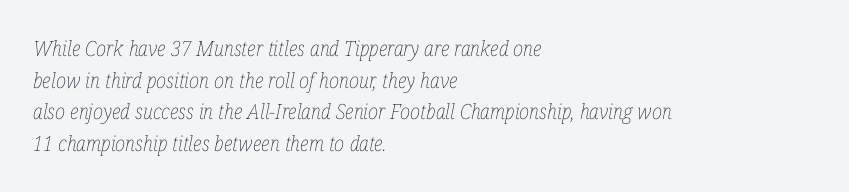
Q: Is the text bold? A: No.
Q: Is the text italic (slanted)? A: Yes, it leans right by about 12 degrees.
Q: Is the text underlined? A: No.
Q: How is the paragraph aligned? A: Left-aligned.
Q: Is the spacing between letters normal or unusually wide? A: Normal.
Q: Is the spacing between lines tight, normal or loose? A: Normal.
